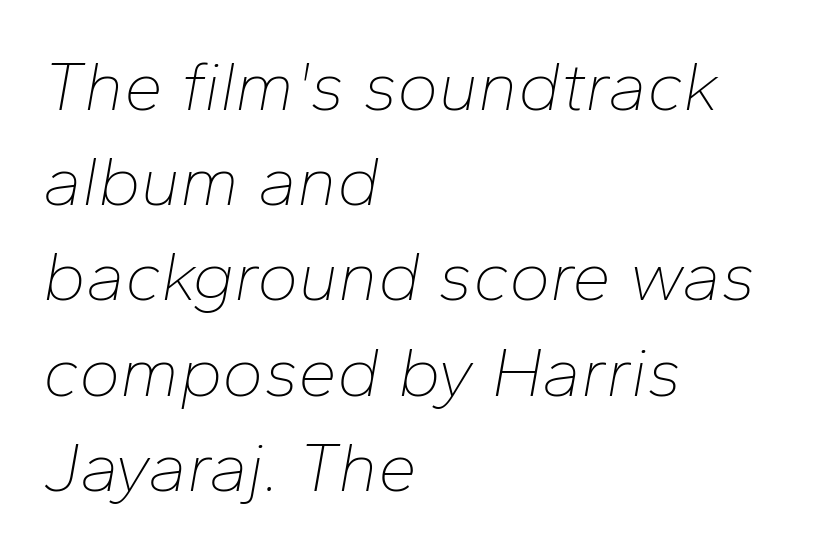
The type is set solid horizontally, with unmodified tracking. Decoration check: the copy has no underline. Does the copy run flush right? No — it runs flush left. A typesetter would call this proportional, since set widths differ per character. Weight: not bold — regular or lighter.
